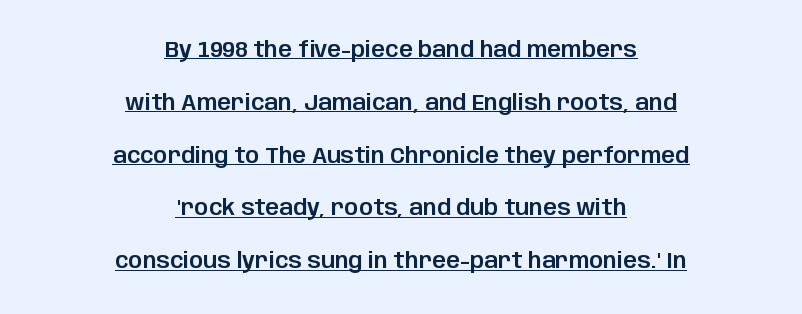
Q: Is the text italic (slanted)? A: No, it is upright.
Q: Is the text underlined? A: Yes.
Q: How is the paragraph aligned? A: Centered.
Q: Is the spacing between letters normal or unusually wide? A: Normal.
Q: Is the spacing between lines tight, normal or loose? A: Loose.
